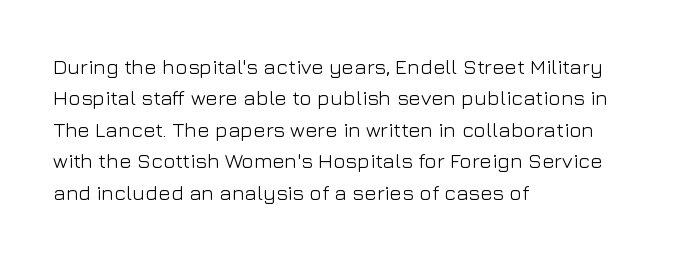
Each row of text sits above clean, open space. Italic? Not at all — the glyphs are vertical. Typeset ragged right — the left edge is the straight one. Each word holds together tightly as a unit, with standard inter-letter gaps. Interline gaps are of average width in this sample.
